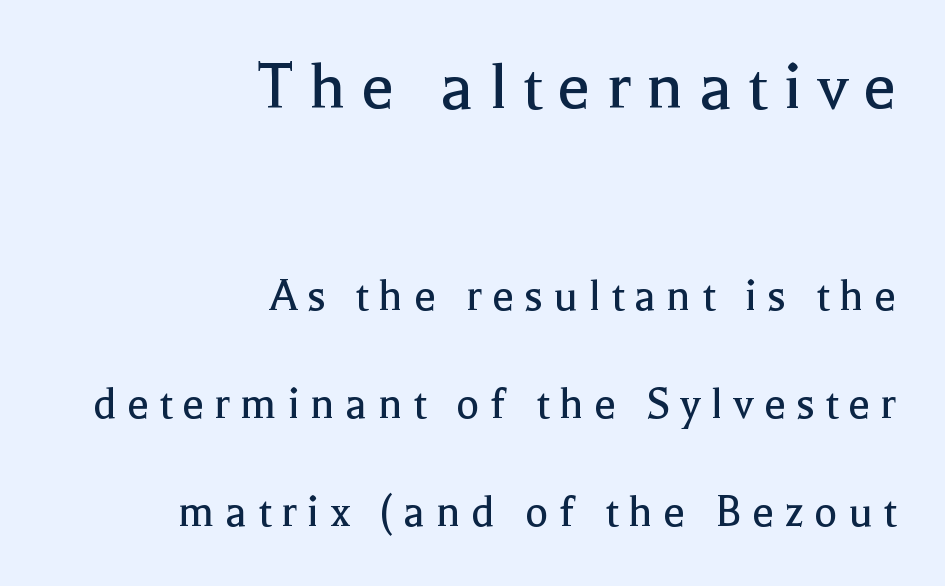
{"serif": "yes", "italic": "no", "bold": "no", "weight": "regular", "width": "normal", "x_height": "medium", "monospaced": "no", "underline": "no", "align": "right", "line_spacing": "loose", "line_spacing_ratio": 2.2, "letter_spacing": "wide", "letter_spacing_em": 0.21, "larger_block": "first", "size_ratio": 1.51, "glyph_px": 74}
